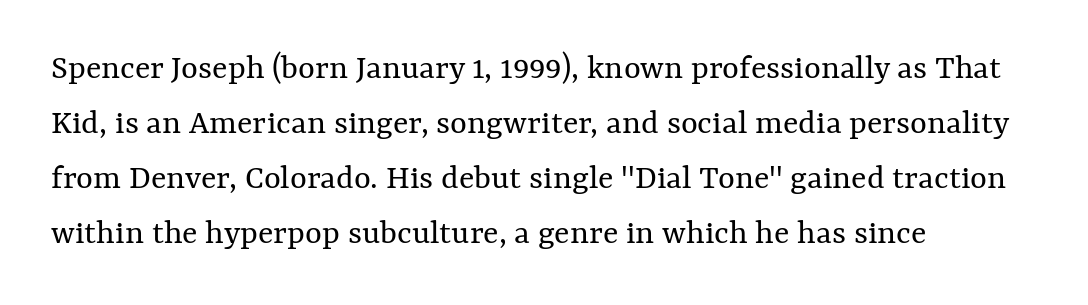
The image shows 36 px regular-weight type, upright; set left-aligned, normal line spacing (1.53x), normal letter spacing, not underlined; medium stroke contrast and a medium x-height.
